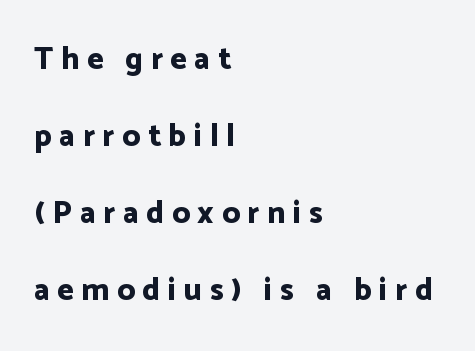
{"serif": "no", "italic": "no", "bold": "yes", "weight": "bold", "width": "normal", "stroke_contrast": "low", "x_height": "medium", "monospaced": "no", "underline": "no", "align": "left", "line_spacing": "loose", "line_spacing_ratio": 2.48, "letter_spacing": "wide", "letter_spacing_em": 0.25, "glyph_px": 31}
